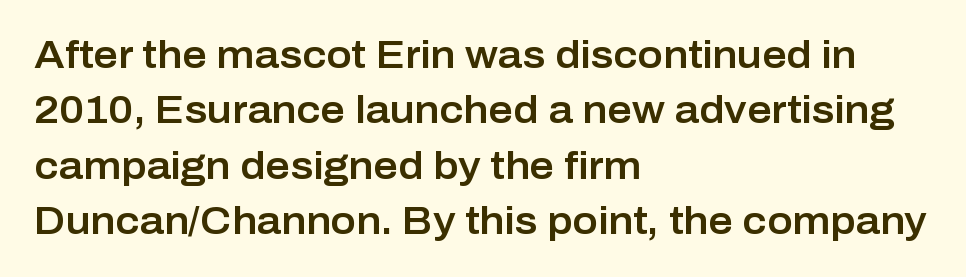
Q: Is the text italic (slanted)? A: No, it is upright.
Q: Is the typeface a serif or a sans-serif typeface? A: Sans-serif.
Q: Is the text underlined? A: No.
Q: How is the paragraph aligned? A: Left-aligned.
Q: Is the spacing between letters normal or unusually wide? A: Normal.
Q: Is the spacing between lines tight, normal or loose? A: Normal.
Q: Width (condensed, normal, or wide)? A: Normal.
Q: Stroke contrast? A: Low.
Q: x-height? A: Medium.
Q: Monospaced? A: No.
